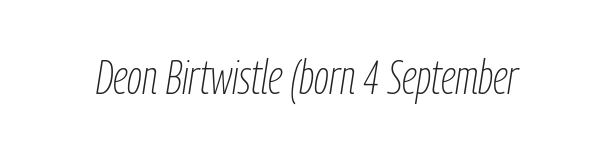
The image shows 47 px thin, condensed type, italic (leaning right); set normal letter spacing, not underlined; low stroke contrast and a medium x-height.
